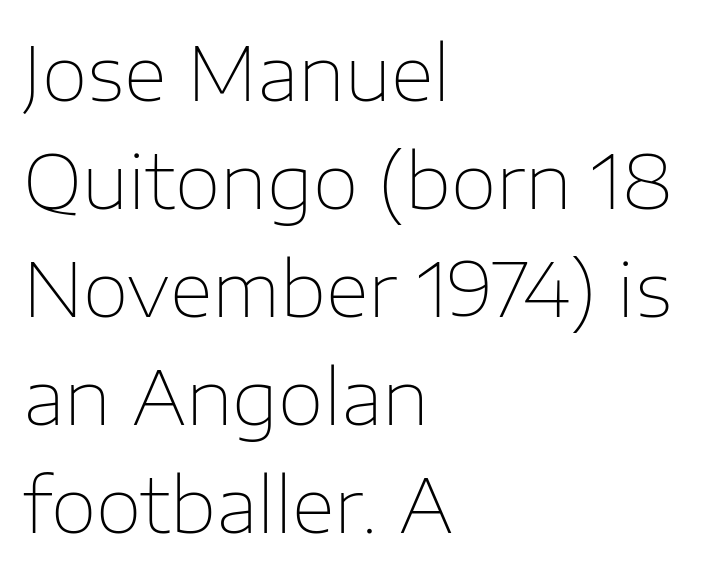
The image shows 75 px thin sans-serif type, upright; set left-aligned, normal line spacing (1.44x), normal letter spacing, not underlined; low stroke contrast and a medium x-height.
